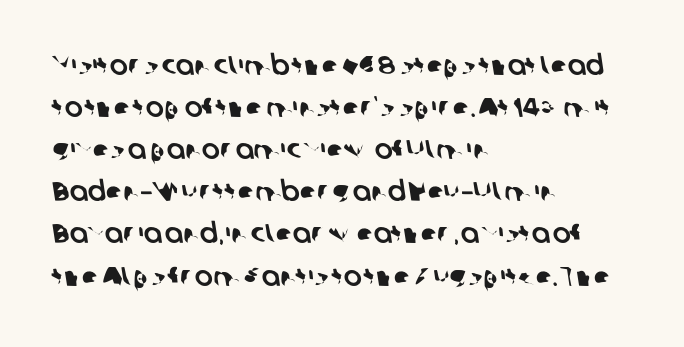
Words float on clear page, feet unadorned. The block of text has a typical density, with ordinary space between rows. You could call the tracking neutral — neither tight nor loose. Teacher's note: observe the even left margin — that is flush-left alignment.
